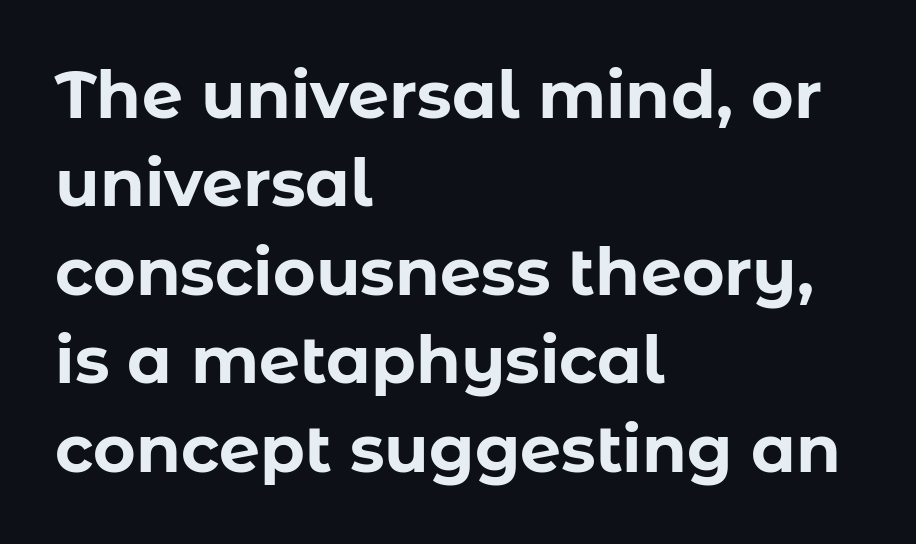
The image shows 65 px bold sans-serif type, upright; set left-aligned, normal line spacing (1.36x), normal letter spacing, not underlined; low stroke contrast and a medium x-height.
